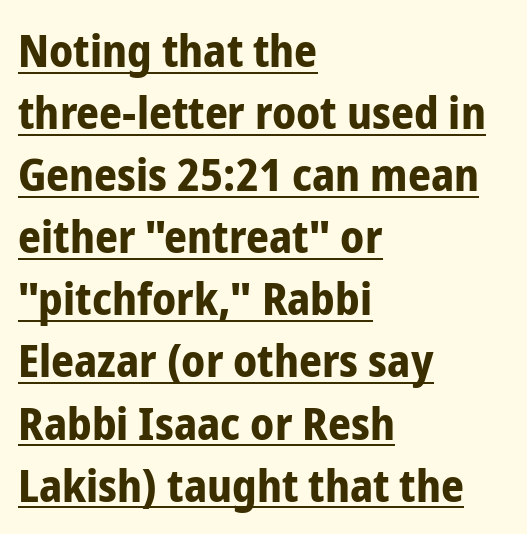
{"serif": "no", "italic": "no", "bold": "yes", "weight": "bold", "width": "condensed", "stroke_contrast": "low", "x_height": "medium", "monospaced": "no", "underline": "yes", "align": "left", "line_spacing": "normal", "line_spacing_ratio": 1.38, "letter_spacing": "normal", "letter_spacing_em": 0.0, "glyph_px": 45}
